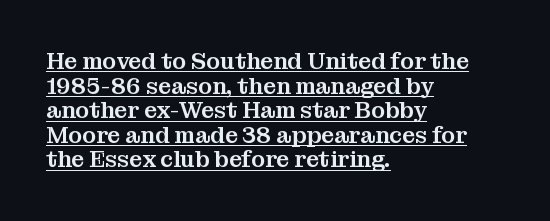
This block would grow much taller if given ordinary leading; it's compressed now. Honestly, the letter spacing is just normal — you wouldn't notice it. The passage shown is underscored from start to finish. One-word summary of the alignment: left. Italic? Not at all — the glyphs are vertical.
